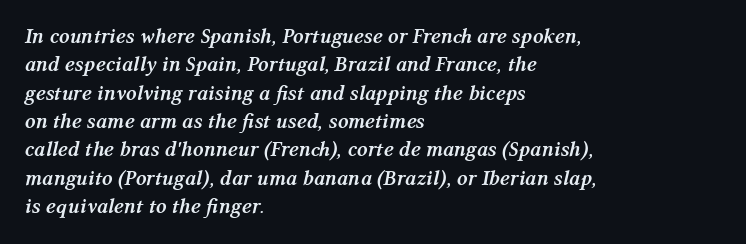
Q: Is the text bold? A: Yes.
Q: Is the text italic (slanted)? A: Yes, it leans right by about 12 degrees.
Q: Is the text underlined? A: No.
Q: How is the paragraph aligned? A: Left-aligned.
Q: Is the spacing between letters normal or unusually wide? A: Normal.
Q: Is the spacing between lines tight, normal or loose? A: Normal.
